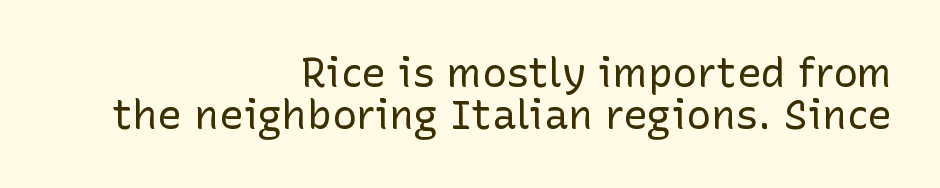
The image shows 41 px regular-weight sans-serif type, upright; set right-aligned, tight line spacing (1.02x), normal letter spacing, not underlined; low stroke contrast and a medium x-height.
